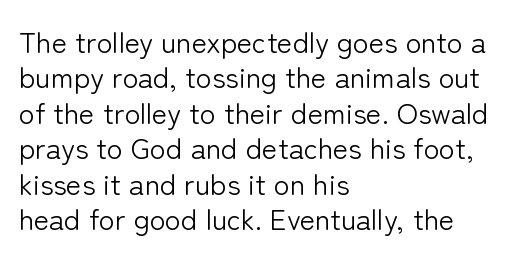
{"serif": "no", "italic": "no", "bold": "no", "weight": "light", "width": "normal", "stroke_contrast": "low", "x_height": "medium", "monospaced": "no", "underline": "no", "align": "left", "line_spacing_ratio": 1.22, "letter_spacing": "normal", "letter_spacing_em": 0.0, "glyph_px": 29}
